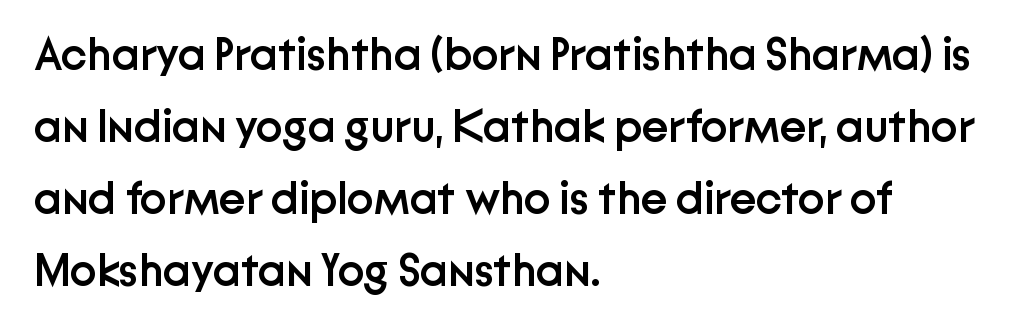
{"serif": "no", "italic": "no", "bold": "semi", "weight": "semibold", "width": "normal", "stroke_contrast": "low", "x_height": "medium", "monospaced": "no", "underline": "no", "align": "left", "line_spacing": "normal", "line_spacing_ratio": 1.6, "letter_spacing": "normal", "letter_spacing_em": 0.0, "glyph_px": 45}
